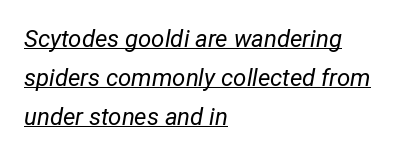
The image shows 24 px text type, italic (leaning right); set left-aligned, normal line spacing (1.63x), normal letter spacing, underlined.
